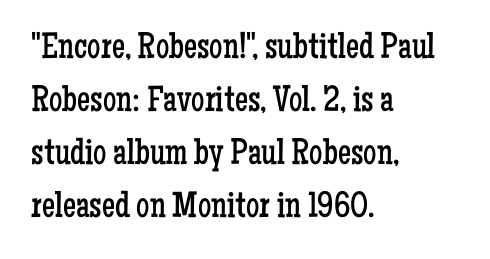
Q: Is the text bold? A: No.
Q: Is the text italic (slanted)? A: No, it is upright.
Q: Is the typeface a serif or a sans-serif typeface? A: Serif.
Q: Is the text underlined? A: No.
Q: How is the paragraph aligned? A: Left-aligned.
Q: Is the spacing between letters normal or unusually wide? A: Normal.
Q: Is the spacing between lines tight, normal or loose? A: Normal.
Q: Width (condensed, normal, or wide)? A: Condensed.
Q: Stroke contrast? A: Low.
Q: x-height? A: Medium.
Q: Monospaced? A: No.
